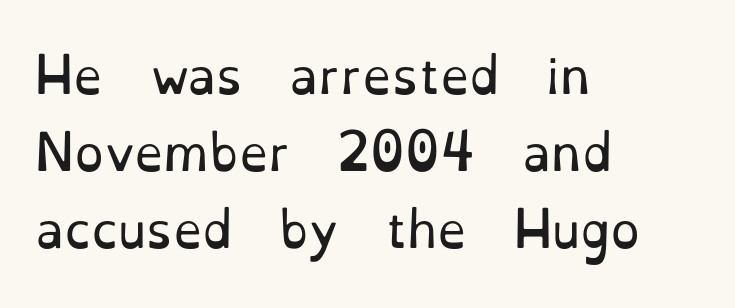
The block of text has a typical density, with ordinary space between rows. A quiet, ordinary-to-light weight characterises the typeface. You can tell it's not italic because the verticals are truly vertical. Spacing between characters is what you'd get straight out of the box. Check the space under the baseline: it is left empty.
